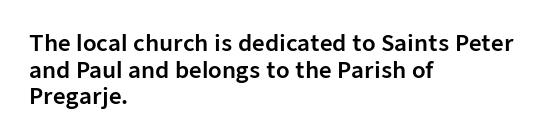
A student would call this left alignment; a typographer would say flush left, rag right. Nobody touched the tracking dial on this one. Tall strokes in this sample are plumb rather than angled. Descenders are the only things crossing below the line.
